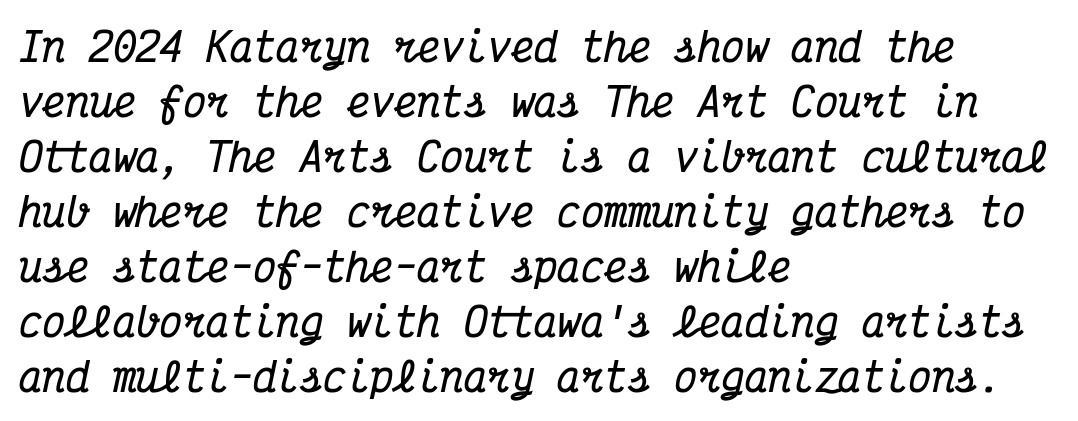
Q: Is the text bold? A: Yes.
Q: Is the text italic (slanted)? A: Yes, it leans right by about 12 degrees.
Q: Is the typeface a serif or a sans-serif typeface? A: Serif.
Q: Is the text underlined? A: No.
Q: How is the paragraph aligned? A: Left-aligned.
Q: Is the spacing between letters normal or unusually wide? A: Normal.
Q: Is the spacing between lines tight, normal or loose? A: Normal.
Q: Width (condensed, normal, or wide)? A: Condensed.
Q: Stroke contrast? A: Medium.
Q: x-height? A: Medium.
Q: Monospaced? A: Yes.
